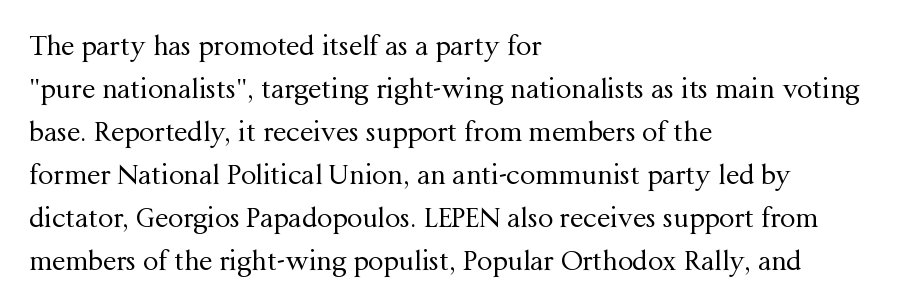
Q: Is the text bold? A: No.
Q: Is the text italic (slanted)? A: No, it is upright.
Q: Is the text underlined? A: No.
Q: How is the paragraph aligned? A: Left-aligned.
Q: Is the spacing between letters normal or unusually wide? A: Normal.
Q: Is the spacing between lines tight, normal or loose? A: Normal.
